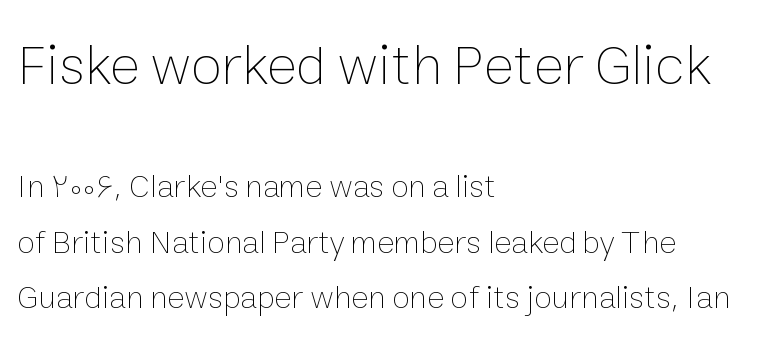
{"italic": "no", "bold": "no", "weight": "thin", "width": "normal", "stroke_contrast": "low", "x_height": "medium", "monospaced": "no", "underline": "no", "align": "left", "line_spacing": "normal", "line_spacing_ratio": 1.68, "letter_spacing": "normal", "letter_spacing_em": 0.0, "larger_block": "first", "size_ratio": 1.73, "glyph_px": 57}
